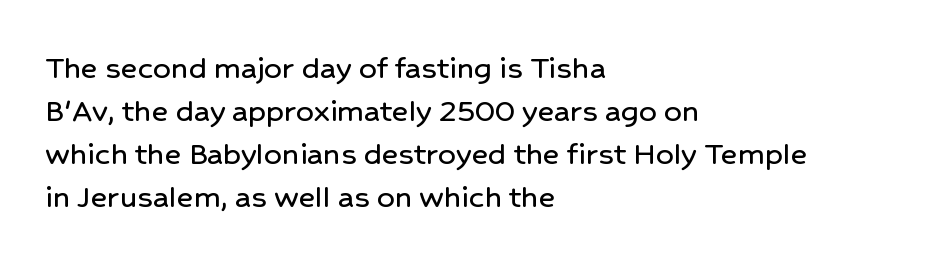
{"serif": "no", "italic": "no", "width": "normal", "stroke_contrast": "low", "x_height": "medium", "monospaced": "no", "underline": "no", "align": "left", "line_spacing_ratio": 1.23, "letter_spacing": "normal", "letter_spacing_em": 0.0, "glyph_px": 35}
